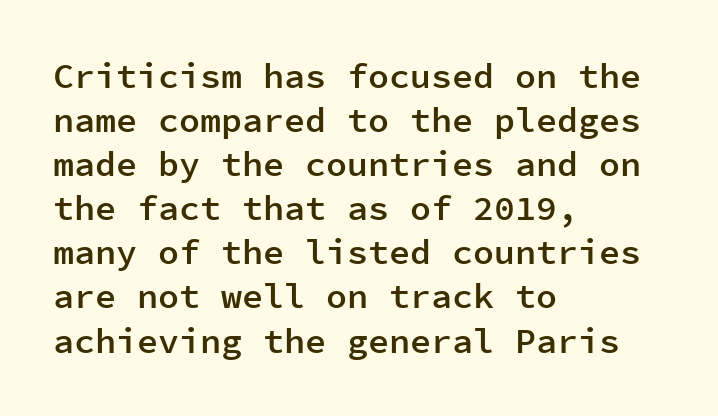
Q: Is the text bold? A: Semi-bold.
Q: Is the text italic (slanted)? A: No, it is upright.
Q: Is the typeface a serif or a sans-serif typeface? A: Sans-serif.
Q: Is the text underlined? A: No.
Q: How is the paragraph aligned? A: Left-aligned.
Q: Is the spacing between letters normal or unusually wide? A: Normal.
Q: Is the spacing between lines tight, normal or loose? A: Normal.
Q: Width (condensed, normal, or wide)? A: Normal.
Q: Stroke contrast? A: Low.
Q: x-height? A: Medium.
Q: Monospaced? A: Yes.
